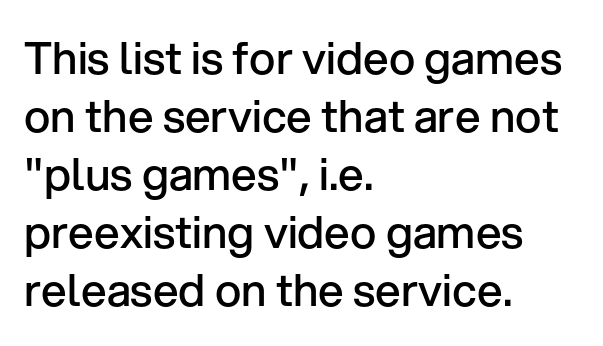
Standard letterfit; no display-style spreading of the glyphs. Leading: standard. The text block is weighted toward the left margin, trailing off unevenly rightward. Think of a printed novel: that variable character pitch is what you see here.
